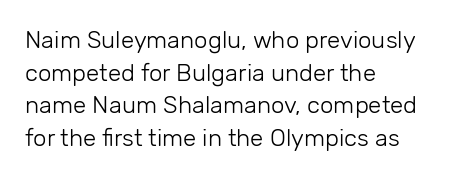
{"italic": "no", "bold": "no", "underline": "no", "align": "left", "line_spacing": "normal", "line_spacing_ratio": 1.36, "letter_spacing": "normal", "letter_spacing_em": 0.0, "glyph_px": 24}
